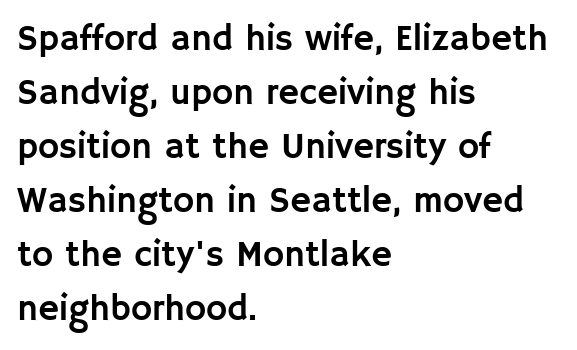
Font category for this specimen: sans-serif. What's the leading like? Ordinary, nothing unusual. Here the designer chose a conventional face with non-uniform glyph widths. Rule under the text: the space is simply empty. Do the letters lean? They stand straight. Here the glyphs are tracked normally, forming tight word shapes.
